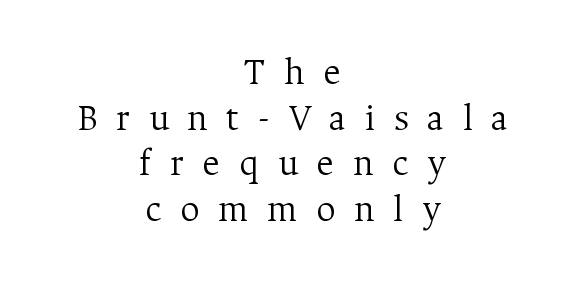
Q: Is the text bold? A: No.
Q: Is the text italic (slanted)? A: No, it is upright.
Q: Is the typeface a serif or a sans-serif typeface? A: Serif.
Q: Is the text underlined? A: No.
Q: How is the paragraph aligned? A: Centered.
Q: Is the spacing between letters normal or unusually wide? A: Unusually wide.
Q: Width (condensed, normal, or wide)? A: Normal.
Q: Stroke contrast? A: Medium.
Q: x-height? A: Medium.
Q: Monospaced? A: No.
